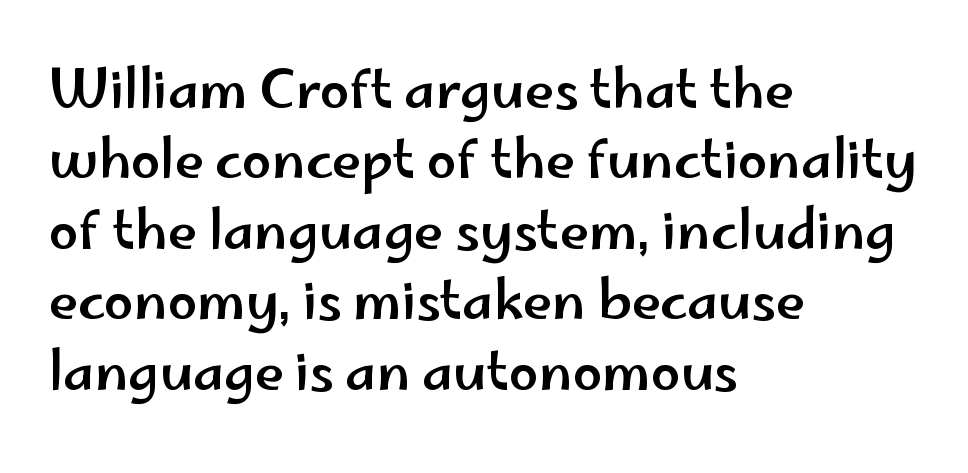
Vertically, the passage feels balanced, rows spaced as you'd expect. Ascenders rise straight up at ninety degrees. Nope, no serifs anywhere on these letters. The compositor pushed each line to the left boundary.
